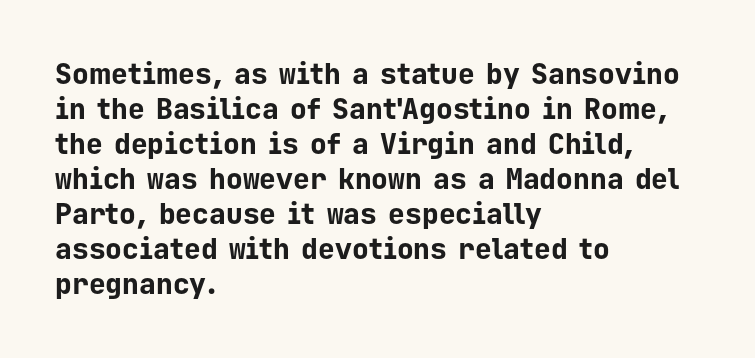
The image shows 28 px bold sans-serif type, upright, monospaced; set left-aligned, normal line spacing (1.25x), normal letter spacing, not underlined; low stroke contrast and a medium x-height.
